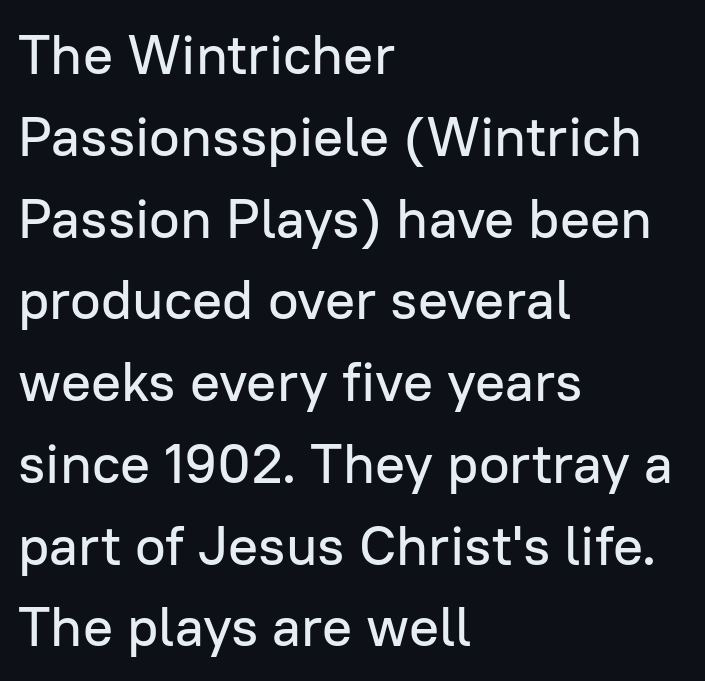
{"serif": "no", "italic": "no", "width": "normal", "stroke_contrast": "low", "x_height": "medium", "monospaced": "no", "underline": "no", "align": "left", "line_spacing": "normal", "line_spacing_ratio": 1.46, "letter_spacing": "normal", "letter_spacing_em": 0.0, "glyph_px": 56}
